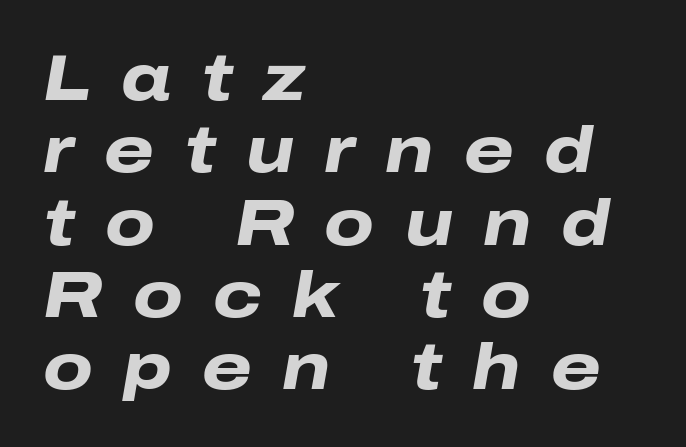
When letters slant like this, we call the style italic. Inter-character spacing is expanded well beyond the font's built-in metrics. Visually the block forms a straight wall on the left and a jagged coastline on the right. Notice how thick the strokes are: this is what a full bold looks like. Regarding leading, the lines here are crowded together.
